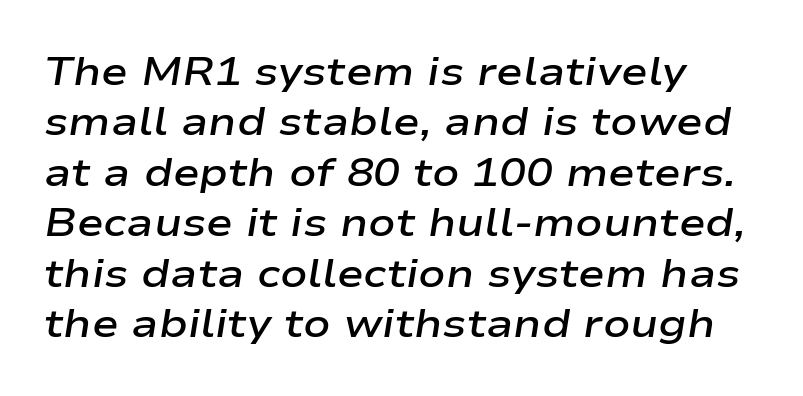
Q: Is the text bold? A: Semi-bold.
Q: Is the text italic (slanted)? A: Yes, it leans right by about 9 degrees.
Q: Is the text underlined? A: No.
Q: How is the paragraph aligned? A: Left-aligned.
Q: Is the spacing between letters normal or unusually wide? A: Normal.
Q: Is the spacing between lines tight, normal or loose? A: Normal.
Q: Width (condensed, normal, or wide)? A: Wide.
Q: Stroke contrast? A: Low.
Q: x-height? A: Medium.
Q: Monospaced? A: No.
